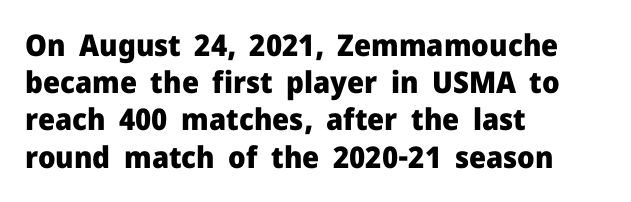
The image shows 30 px heavy sans-serif type, upright; set left-aligned, line spacing 1.24x, normal letter spacing, not underlined; low stroke contrast and a medium x-height.
